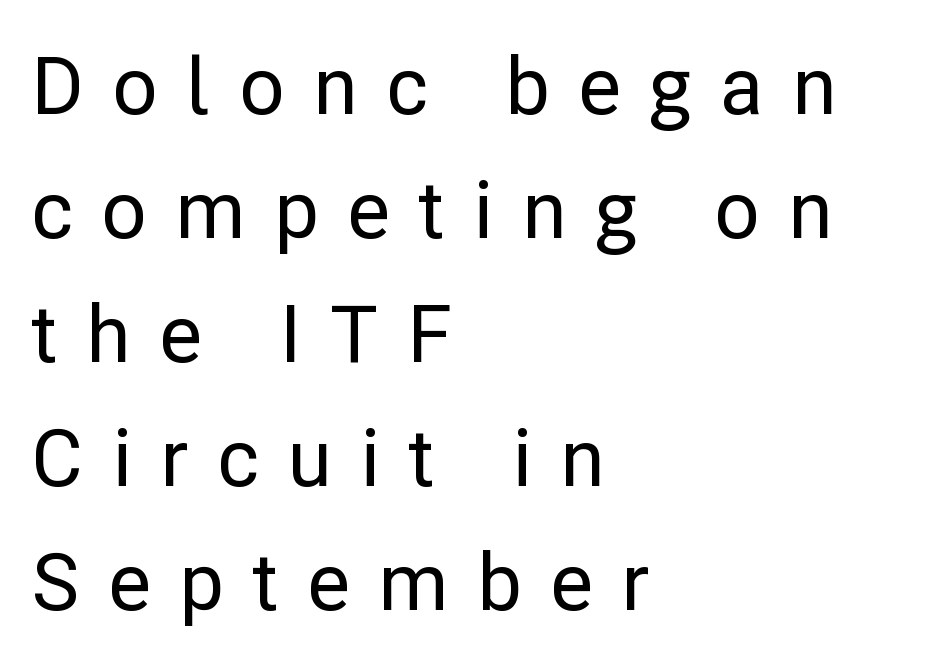
Someone cranked the tracking dial way up on this one. Baseline-to-baseline distance is the conventional proportion of letter height. The typography opts for an upright posture over an oblique one. Each letter keeps its own natural width here, so spacing adapts to shape. Decoration check: the copy has no underline. The glyphs in this specimen are sans serif.
